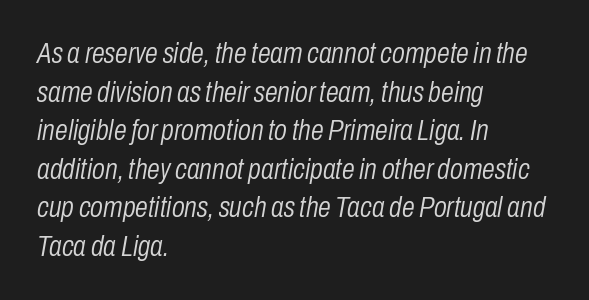
The image shows 29 px light, condensed type, italic (leaning right); set left-aligned, normal line spacing (1.33x), normal letter spacing, not underlined; low stroke contrast and a medium x-height.
